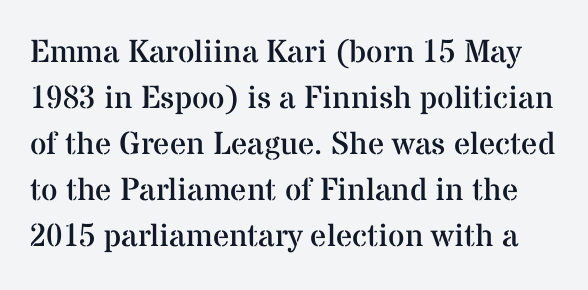
The image shows 32 px regular-weight serif type, upright; set normal line spacing (1.44x), normal letter spacing, not underlined; medium stroke contrast and a medium x-height.
